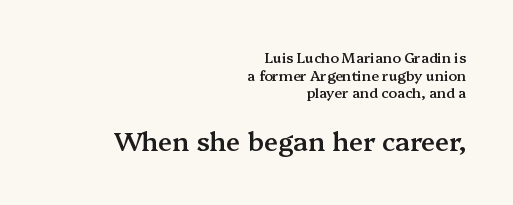
The image shows 26 px text type, upright; set right-aligned, normal line spacing (1.26x), normal letter spacing, not underlined; the second (bottom) block is 1.86x larger.
